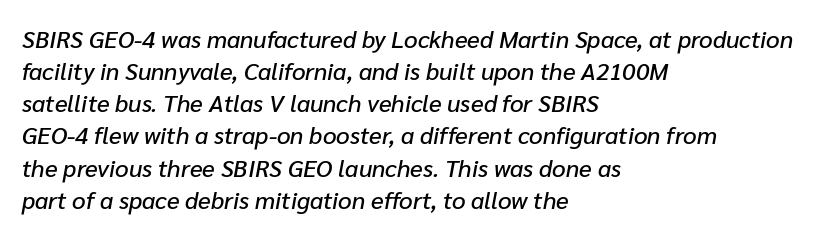
{"italic": "yes", "lean": "right", "slant_degrees": 10, "underline": "no", "align": "left", "line_spacing": "normal", "line_spacing_ratio": 1.34, "letter_spacing": "normal", "letter_spacing_em": 0.0, "glyph_px": 24}
